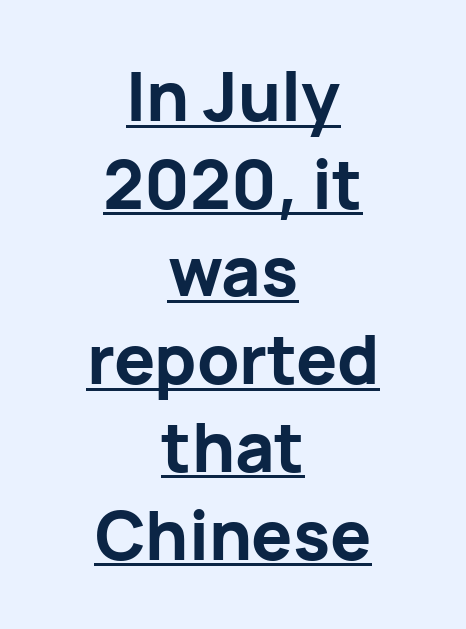
The image shows 68 px bold sans-serif type, upright; set centered, normal line spacing (1.29x), normal letter spacing, underlined; low stroke contrast and a medium x-height.
